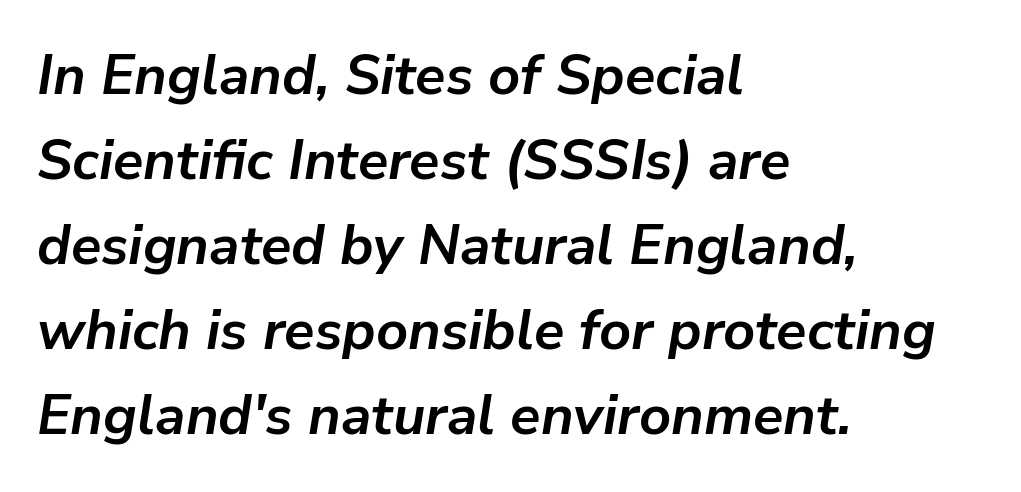
Q: Is the text bold? A: Yes.
Q: Is the text italic (slanted)? A: Yes, it leans right by about 9 degrees.
Q: Is the text underlined? A: No.
Q: How is the paragraph aligned? A: Left-aligned.
Q: Is the spacing between letters normal or unusually wide? A: Normal.
Q: Is the spacing between lines tight, normal or loose? A: Normal.
Q: Width (condensed, normal, or wide)? A: Normal.
Q: Stroke contrast? A: Low.
Q: x-height? A: Medium.
Q: Monospaced? A: No.
